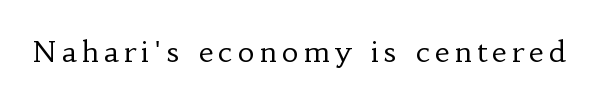
The image shows 29 px regular-weight serif type, upright; set not underlined; low stroke contrast and a small x-height.
